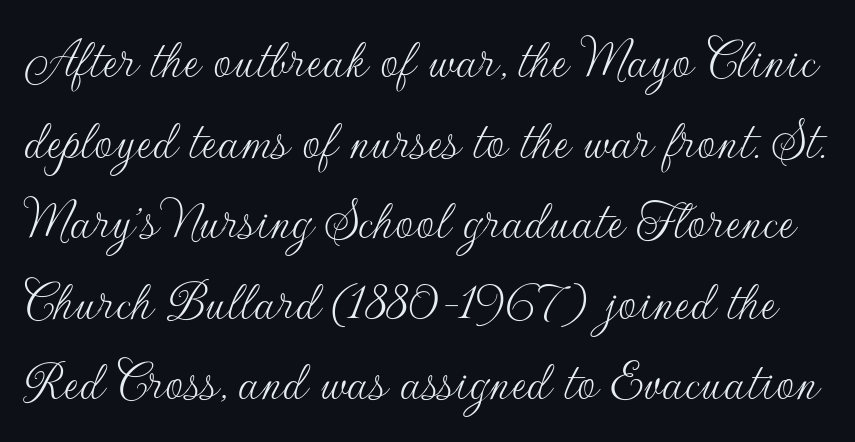
Q: Is the text bold? A: No.
Q: Is the text italic (slanted)? A: Yes.
Q: Is the typeface a serif or a sans-serif typeface? A: Sans-serif.
Q: Is the text underlined? A: No.
Q: Is the spacing between letters normal or unusually wide? A: Normal.
Q: Is the spacing between lines tight, normal or loose? A: Normal.
Q: Width (condensed, normal, or wide)? A: Normal.
Q: Stroke contrast? A: Low.
Q: x-height? A: Small.
Q: Monospaced? A: No.
